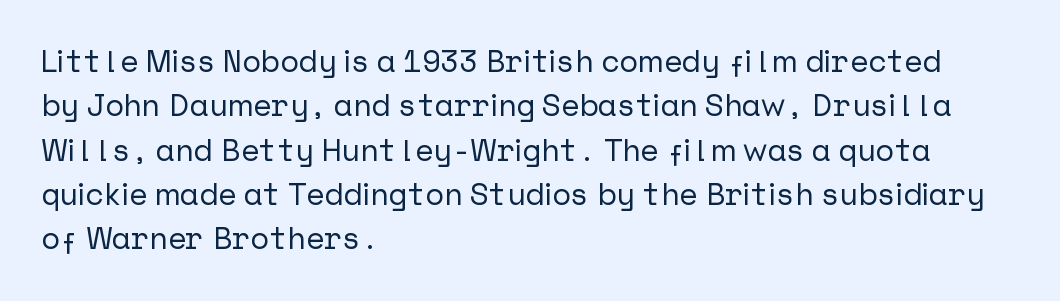
Q: Is the text italic (slanted)? A: No, it is upright.
Q: Is the typeface a serif or a sans-serif typeface? A: Sans-serif.
Q: Is the text underlined? A: No.
Q: How is the paragraph aligned? A: Left-aligned.
Q: Is the spacing between letters normal or unusually wide? A: Normal.
Q: Is the spacing between lines tight, normal or loose? A: Normal.
Q: Width (condensed, normal, or wide)? A: Normal.
Q: Stroke contrast? A: Low.
Q: x-height? A: Medium.
